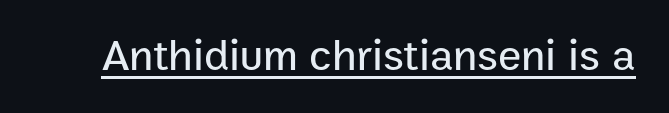
The image shows 44 px sans-serif type, upright; set normal letter spacing, underlined; low stroke contrast and a medium x-height.
